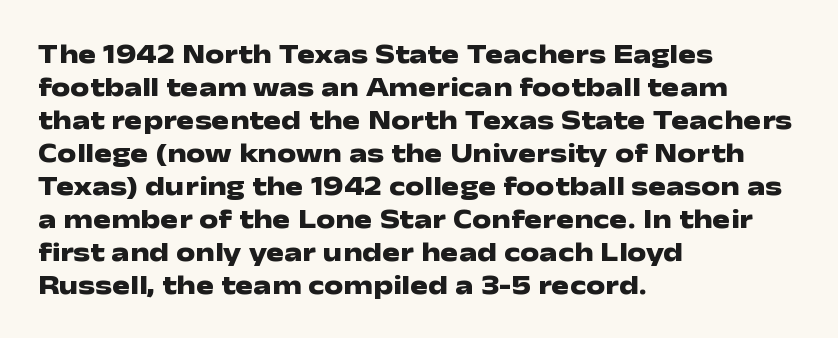
Q: Is the text bold? A: Yes.
Q: Is the text italic (slanted)? A: No, it is upright.
Q: Is the text underlined? A: No.
Q: How is the paragraph aligned? A: Left-aligned.
Q: Is the spacing between letters normal or unusually wide? A: Normal.
